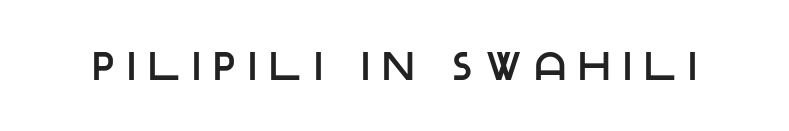
Q: Is the text italic (slanted)? A: No, it is upright.
Q: Is the typeface a serif or a sans-serif typeface? A: Sans-serif.
Q: Is the text underlined? A: No.
Q: Is the spacing between letters normal or unusually wide? A: Unusually wide.
Q: Width (condensed, normal, or wide)? A: Normal.
Q: Stroke contrast? A: Low.
Q: x-height? A: Large.
Q: Monospaced? A: No.
